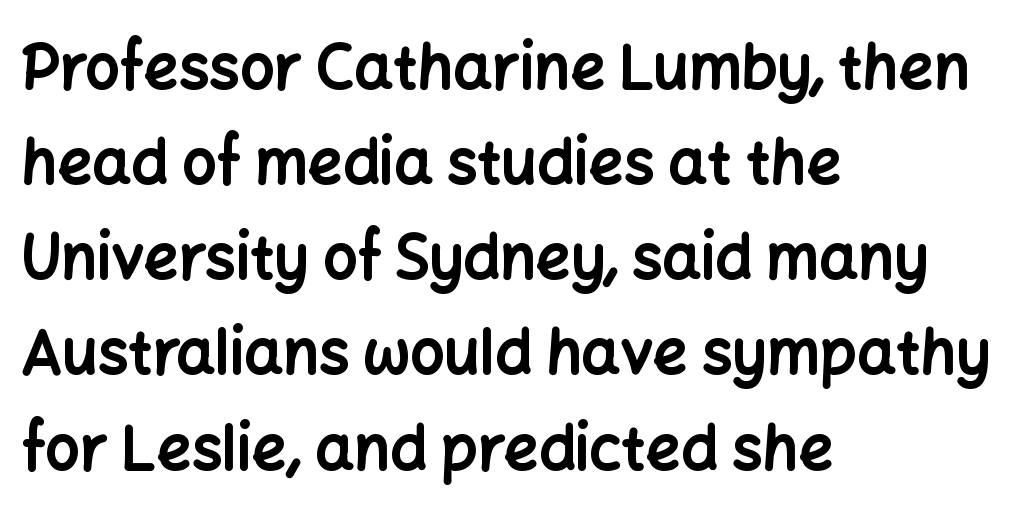
The image shows 61 px bold sans-serif type, upright; set left-aligned, normal line spacing (1.56x), normal letter spacing, not underlined; low stroke contrast and a medium x-height.
